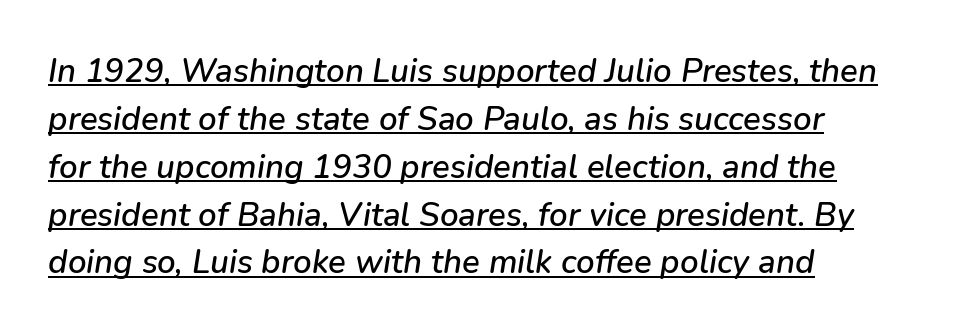
{"italic": "yes", "lean": "right", "slant_degrees": 9, "width": "normal", "stroke_contrast": "low", "x_height": "medium", "monospaced": "no", "underline": "yes", "align": "left", "line_spacing": "normal", "line_spacing_ratio": 1.45, "letter_spacing": "normal", "letter_spacing_em": 0.0, "glyph_px": 33}
